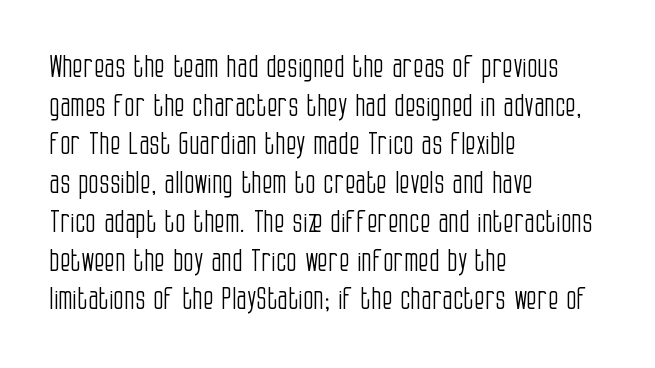
The image shows 31 px light, condensed sans-serif type, upright; set left-aligned, normal line spacing (1.25x), normal letter spacing, not underlined; low stroke contrast and a large x-height.
